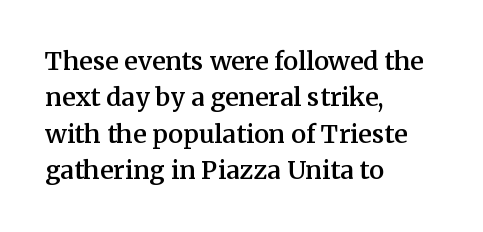
Q: Is the text bold? A: Semi-bold.
Q: Is the text italic (slanted)? A: No, it is upright.
Q: Is the text underlined? A: No.
Q: How is the paragraph aligned? A: Left-aligned.
Q: Is the spacing between letters normal or unusually wide? A: Normal.
Q: Is the spacing between lines tight, normal or loose? A: Normal.
